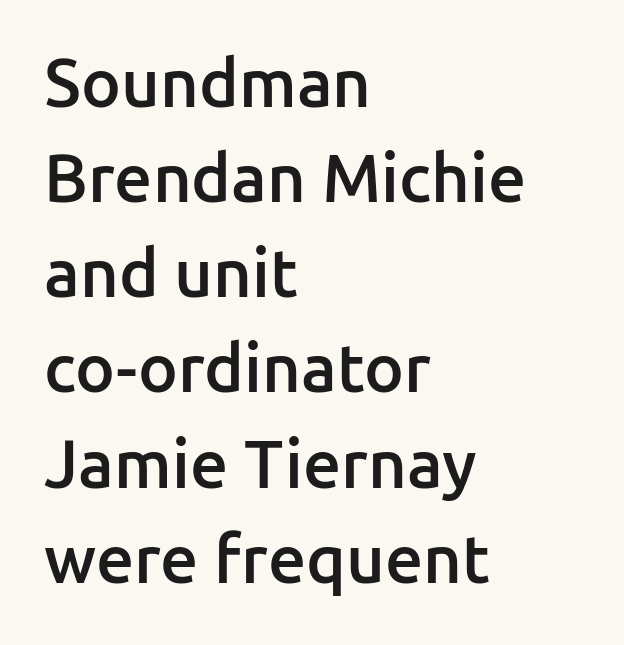
These lines are rendered in a variable-pitch font. The lettering stays uniformly vertical, giving the passage a roman look. The lines in this sample share a left origin and differ only in where they stop. Examine the stroke ends and you'll find no serifs.
